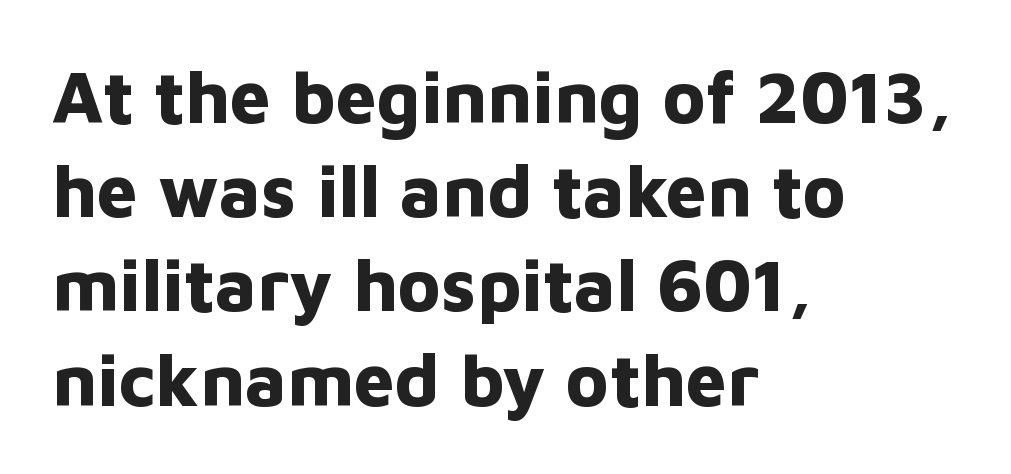
Q: Is the text bold? A: Yes.
Q: Is the text italic (slanted)? A: No, it is upright.
Q: Is the typeface a serif or a sans-serif typeface? A: Sans-serif.
Q: Is the text underlined? A: No.
Q: How is the paragraph aligned? A: Left-aligned.
Q: Is the spacing between letters normal or unusually wide? A: Normal.
Q: Is the spacing between lines tight, normal or loose? A: Normal.
Q: Width (condensed, normal, or wide)? A: Normal.
Q: Stroke contrast? A: Low.
Q: x-height? A: Medium.
Q: Monospaced? A: No.
